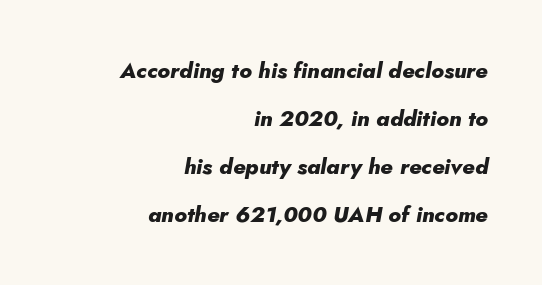
Rule under the text: the space is simply empty. Quick note: interline space is abundant. The rag falls on the left side of this text block. The letters sit at their default tracking, neither squeezed nor spread.
